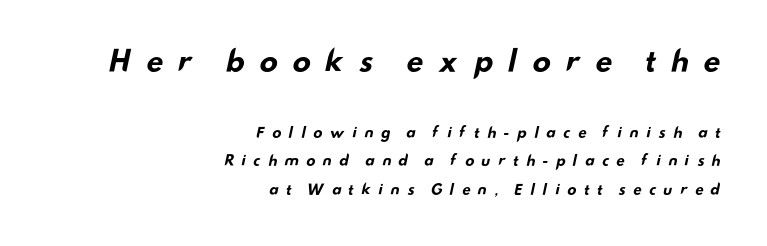
{"serif": "no", "bold": "yes", "weight": "bold", "width": "wide", "stroke_contrast": "low", "x_height": "small", "monospaced": "no", "underline": "no", "align": "right", "line_spacing": "loose", "line_spacing_ratio": 2.02, "letter_spacing": "wide", "letter_spacing_em": 0.47, "larger_block": "first", "size_ratio": 2.0, "glyph_px": 28}
